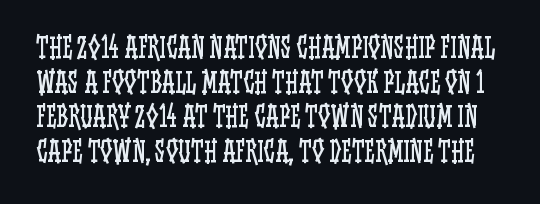
The face looks like a standard text weight, possibly lighter. Compared with typical body copy, the letter spacing here is the same. The strip under each line holds only bare page. Do the letters lean? They stand straight. In terms of leading, this rendering sits right in the middle.
